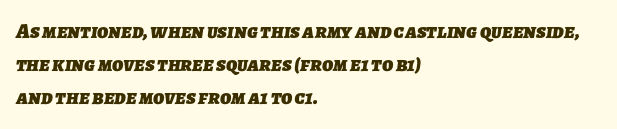
The image shows 21 px bold type; set left-aligned, normal line spacing (1.58x), normal letter spacing, not underlined.
